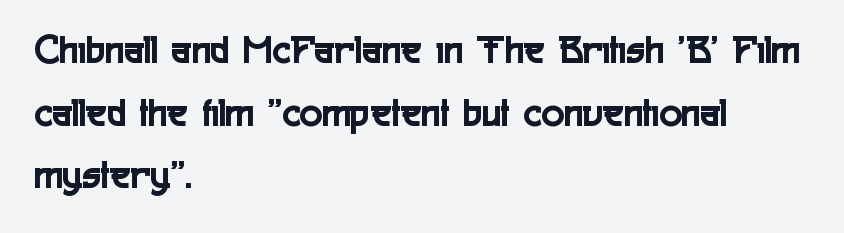
Q: Is the text italic (slanted)? A: No, it is upright.
Q: Is the typeface a serif or a sans-serif typeface? A: Sans-serif.
Q: Is the text underlined? A: No.
Q: How is the paragraph aligned? A: Left-aligned.
Q: Is the spacing between letters normal or unusually wide? A: Normal.
Q: Is the spacing between lines tight, normal or loose? A: Normal.
Q: Width (condensed, normal, or wide)? A: Condensed.
Q: x-height? A: Medium.
Q: Monospaced? A: No.
